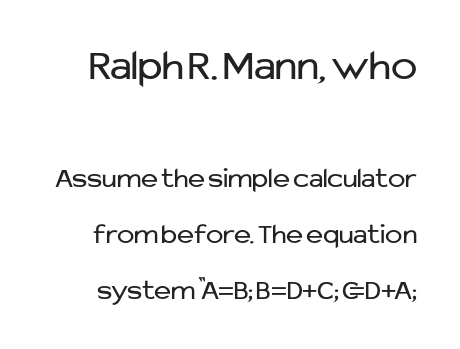
{"serif": "no", "italic": "no", "bold": "no", "weight": "regular", "width": "normal", "stroke_contrast": "low", "x_height": "medium", "monospaced": "no", "underline": "no", "line_spacing": "loose", "line_spacing_ratio": 1.93, "letter_spacing": "normal", "letter_spacing_em": 0.0, "larger_block": "first", "size_ratio": 1.52, "glyph_px": 44}
